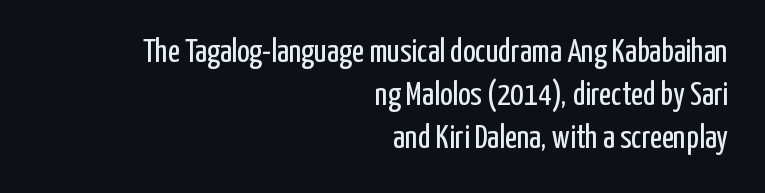
The words here are not underlined. Stems and bowls with no extra thickness — not bold. Regarding leading, the lines here are spaced in the standard way. These lines stack with their right ends in a neat column.
